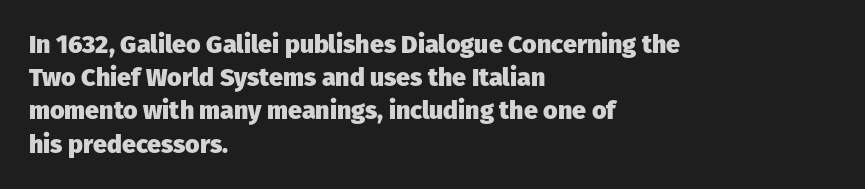
One-word summary of the alignment: left. Compared with an ordinary text face, these strokes are far heavier — a full bold. Interline gaps are of average width in this sample. Letter spacing: default. The baseline area is clear. The letters stand upright; this is a roman face.
